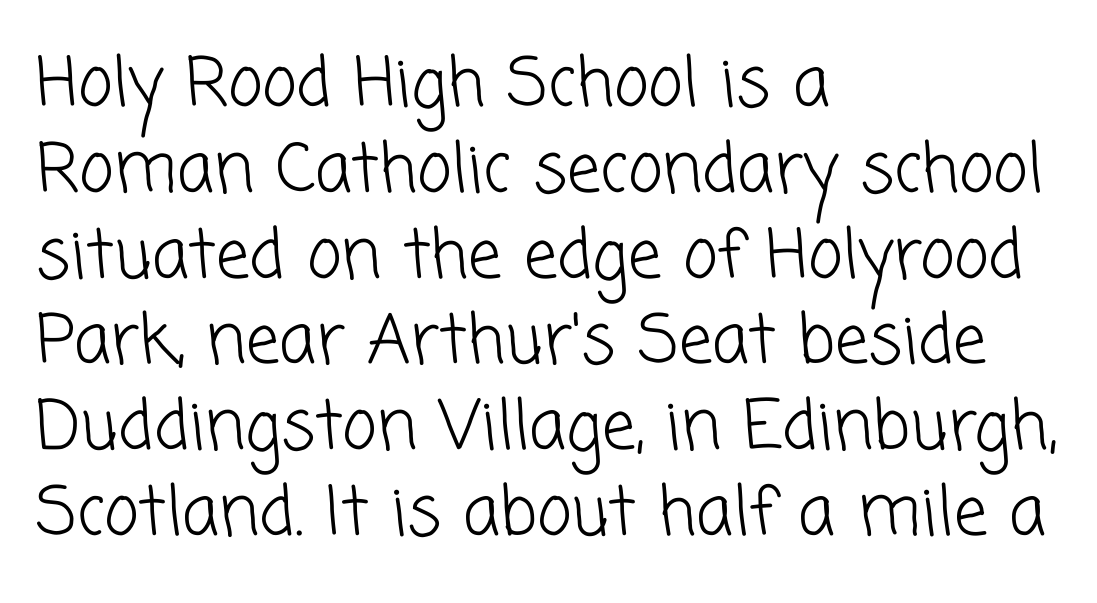
Regarding leading, the lines here are spaced in the standard way. The face looks like a standard text weight, possibly lighter. Observe the ordinary spacing: letters are neighbours, not strangers. This sample has the flowing, uneven cadence of proportional lettering. The typeface chosen for these lines omits serifs. The typesetter chose a ragged-right arrangement here.
